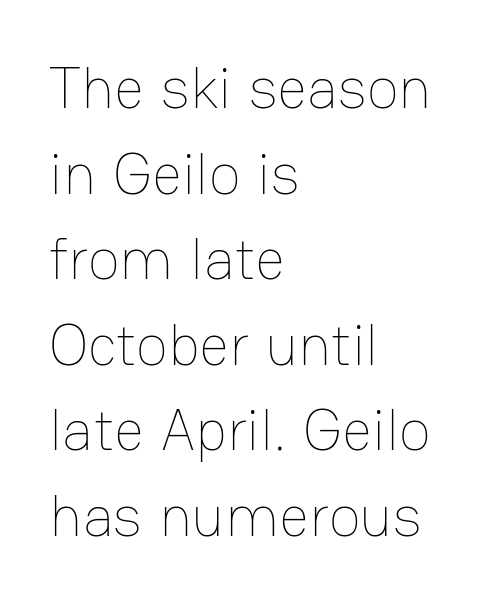
Q: Is the text bold? A: No.
Q: Is the text italic (slanted)? A: No, it is upright.
Q: Is the text underlined? A: No.
Q: How is the paragraph aligned? A: Left-aligned.
Q: Is the spacing between letters normal or unusually wide? A: Normal.
Q: Is the spacing between lines tight, normal or loose? A: Normal.
Q: Width (condensed, normal, or wide)? A: Normal.
Q: Stroke contrast? A: Low.
Q: x-height? A: Medium.
Q: Monospaced? A: No.
